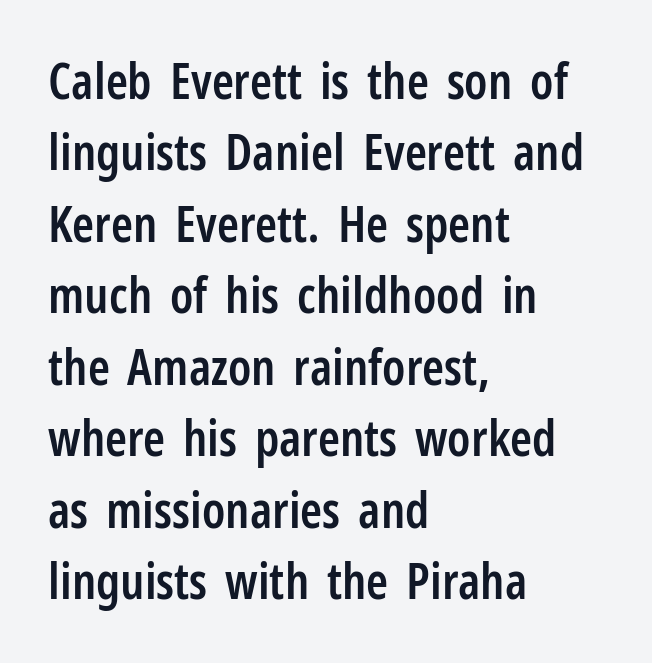
Q: Is the text bold? A: Semi-bold.
Q: Is the text italic (slanted)? A: No, it is upright.
Q: Is the typeface a serif or a sans-serif typeface? A: Sans-serif.
Q: Is the text underlined? A: No.
Q: How is the paragraph aligned? A: Left-aligned.
Q: Is the spacing between letters normal or unusually wide? A: Normal.
Q: Is the spacing between lines tight, normal or loose? A: Normal.
Q: Width (condensed, normal, or wide)? A: Condensed.
Q: Stroke contrast? A: Low.
Q: x-height? A: Medium.
Q: Monospaced? A: No.
